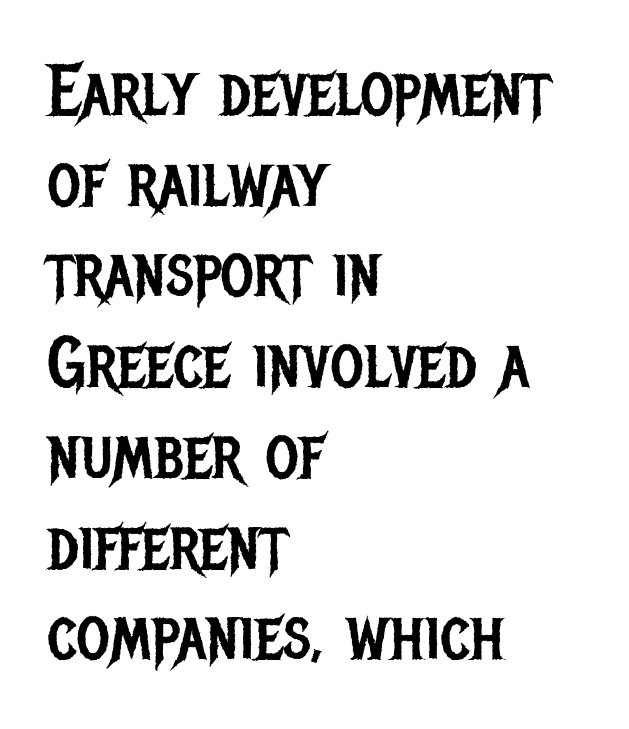
{"serif": "no", "italic": "no", "bold": "no", "weight": "regular", "width": "condensed", "stroke_contrast": "low", "x_height": "large", "monospaced": "no", "underline": "no", "align": "left", "line_spacing": "normal", "line_spacing_ratio": 1.26, "letter_spacing": "normal", "letter_spacing_em": 0.0, "glyph_px": 72}
